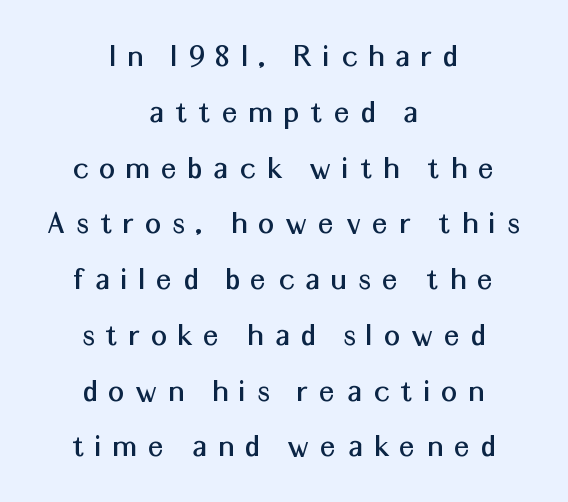
{"serif": "no", "italic": "no", "width": "normal", "stroke_contrast": "medium", "x_height": "medium", "monospaced": "no", "underline": "no", "align": "center", "line_spacing": "normal", "line_spacing_ratio": 1.64, "letter_spacing": "wide", "letter_spacing_em": 0.35, "glyph_px": 34}
